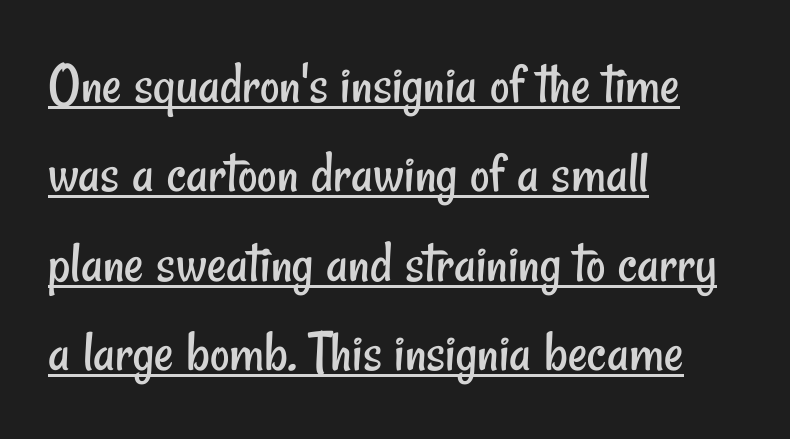
The image shows 60 px regular-weight, condensed sans-serif type; set left-aligned, normal line spacing (1.49x), normal letter spacing, underlined; low stroke contrast and a small x-height.
